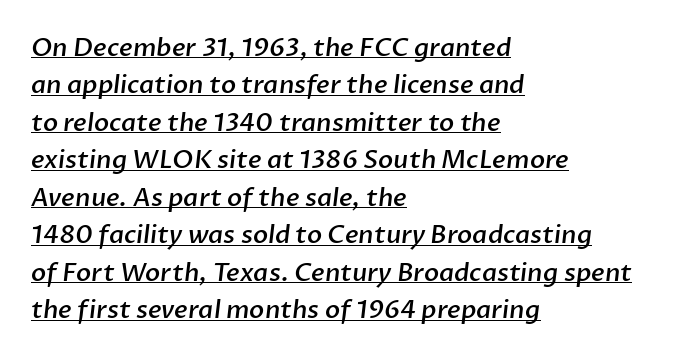
{"bold": "semi", "underline": "yes", "align": "left", "line_spacing": "normal", "line_spacing_ratio": 1.5, "letter_spacing": "normal", "letter_spacing_em": 0.0, "glyph_px": 25}
